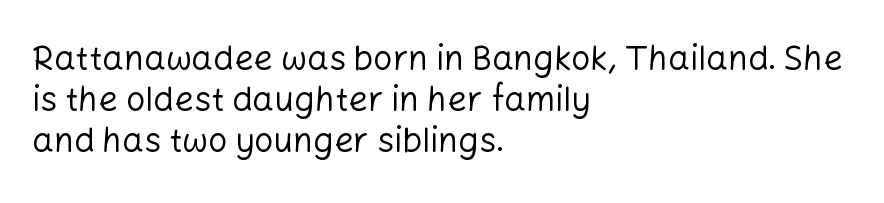
The image shows 34 px regular-weight sans-serif type, upright; set left-aligned, line spacing 1.2x, normal letter spacing, not underlined; low stroke contrast and a medium x-height.
